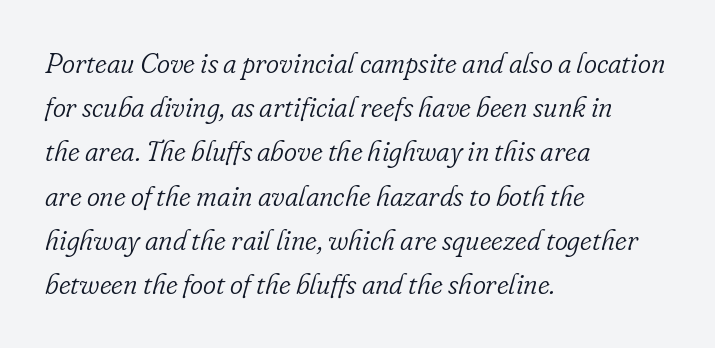
Q: Is the text bold? A: No.
Q: Is the text italic (slanted)? A: Yes, it leans right by about 16 degrees.
Q: Is the typeface a serif or a sans-serif typeface? A: Serif.
Q: Is the text underlined? A: No.
Q: How is the paragraph aligned? A: Left-aligned.
Q: Is the spacing between letters normal or unusually wide? A: Normal.
Q: Is the spacing between lines tight, normal or loose? A: Normal.
Q: Width (condensed, normal, or wide)? A: Normal.
Q: Stroke contrast? A: Low.
Q: x-height? A: Small.
Q: Monospaced? A: No.
